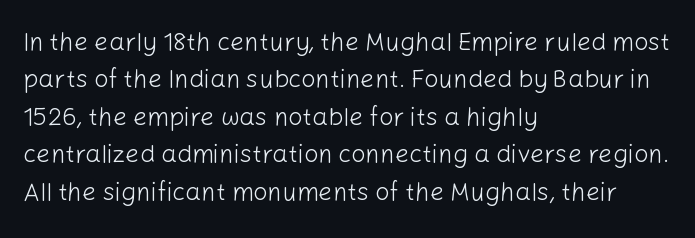
In CSS terms this would be text-align: left. Descenders are the only things crossing below the line. One glance says typical: line gaps are just what's usual. This is the regular roman posture of the typeface.
